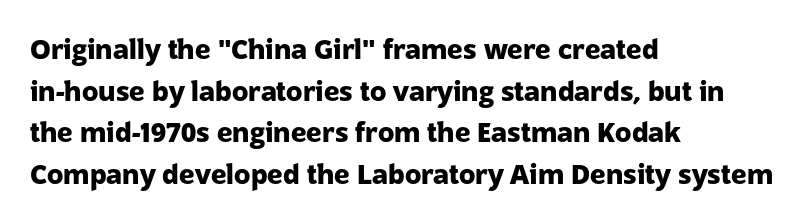
Q: Is the text bold? A: Yes.
Q: Is the text italic (slanted)? A: No, it is upright.
Q: Is the text underlined? A: No.
Q: How is the paragraph aligned? A: Left-aligned.
Q: Is the spacing between letters normal or unusually wide? A: Normal.
Q: Is the spacing between lines tight, normal or loose? A: Normal.
